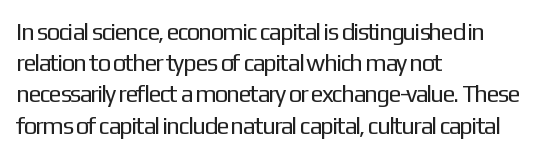
The image shows 24 px text type, upright; set left-aligned, normal line spacing (1.3x), normal letter spacing, not underlined.
